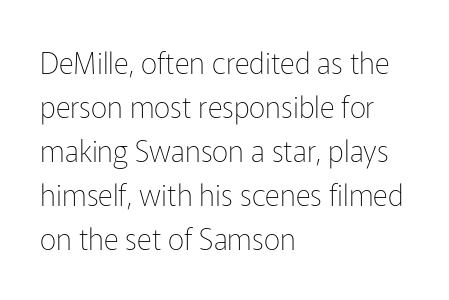
{"serif": "no", "italic": "no", "bold": "no", "weight": "thin", "width": "normal", "stroke_contrast": "low", "x_height": "medium", "monospaced": "no", "underline": "no", "align": "left", "line_spacing": "normal", "line_spacing_ratio": 1.52, "letter_spacing": "normal", "letter_spacing_em": 0.0, "glyph_px": 29}
